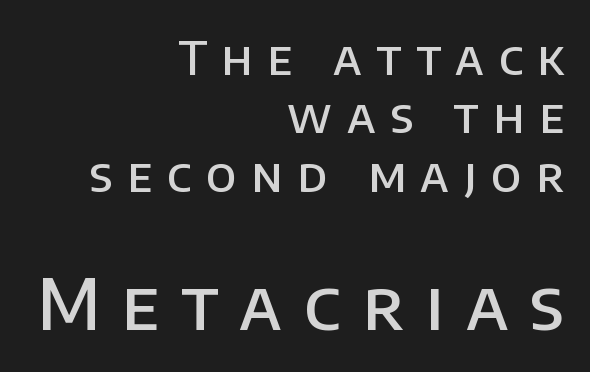
The image shows 70 px semibold sans-serif type, upright; set right-aligned, line spacing 1.24x, unusually wide letter spacing (+0.31 em), not underlined; the second (bottom) block is 1.49x larger; low stroke contrast and a large x-height.
